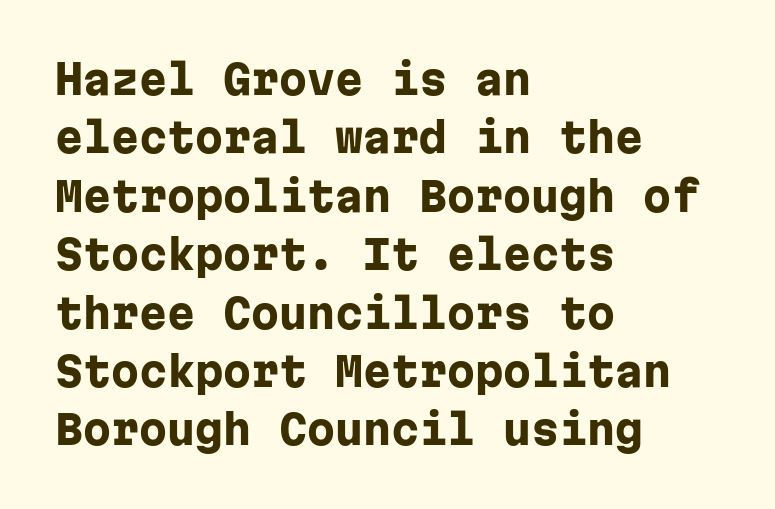
The image shows 40 px heavy sans-serif type, upright, monospaced; set left-aligned, normal line spacing (1.46x), normal letter spacing, not underlined; low stroke contrast and a medium x-height.
